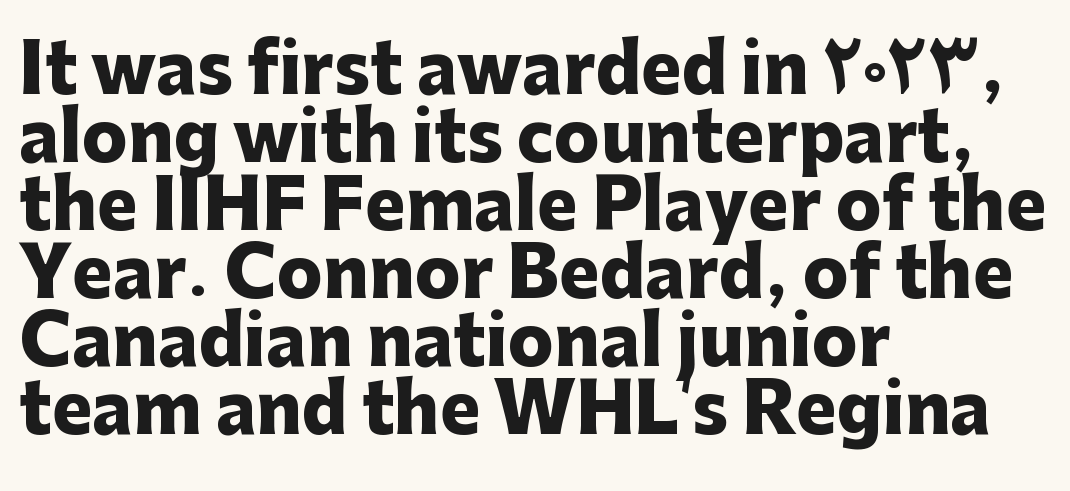
{"serif": "no", "italic": "no", "bold": "yes", "weight": "heavy", "width": "normal", "stroke_contrast": "low", "x_height": "medium", "monospaced": "no", "underline": "no", "align": "left", "line_spacing": "tight", "line_spacing_ratio": 1.0, "letter_spacing": "normal", "letter_spacing_em": 0.0, "glyph_px": 68}
